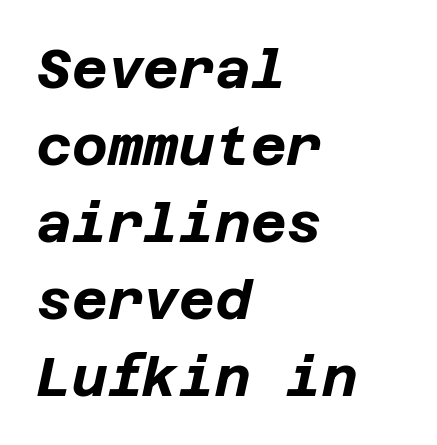
Vertical spacing — default. The space beneath each line is pristine and unruled. Pretty heavy lettering here — definitely bold. Each line starts at the same left margin while the right side varies. An italicized treatment has been applied to the whole sample. Each word holds together tightly as a unit, with standard inter-letter gaps.
